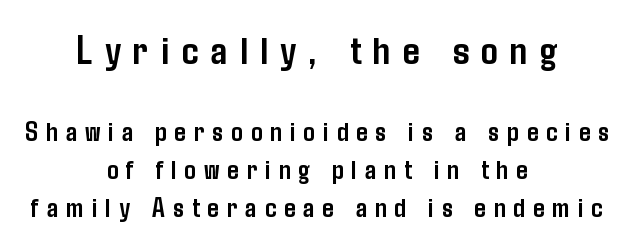
The image shows 42 px semibold, condensed sans-serif type, upright; set centered, normal line spacing (1.36x), unusually wide letter spacing (+0.29 em), not underlined; the first (top) block is 1.5x larger; low stroke contrast and a medium x-height.
